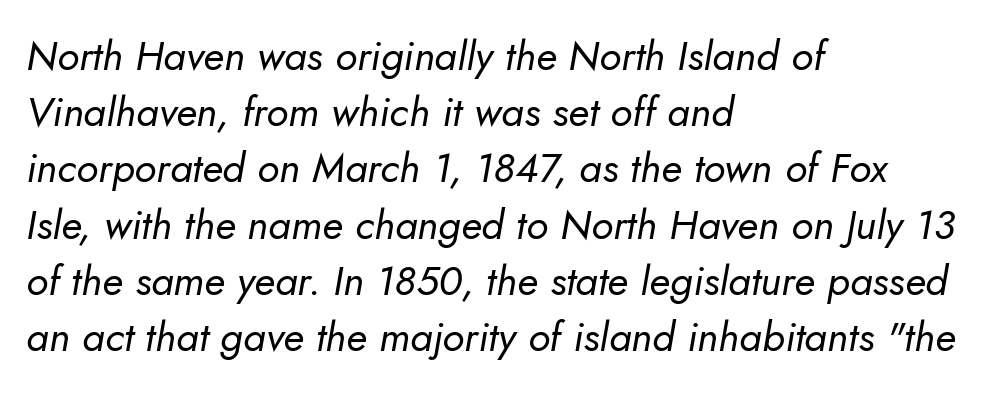
{"italic": "yes", "lean": "right", "slant_degrees": 5, "bold": "no", "weight": "regular", "width": "normal", "stroke_contrast": "low", "x_height": "small", "monospaced": "no", "underline": "no", "align": "left", "line_spacing": "normal", "line_spacing_ratio": 1.37, "letter_spacing": "normal", "letter_spacing_em": 0.0, "glyph_px": 41}
